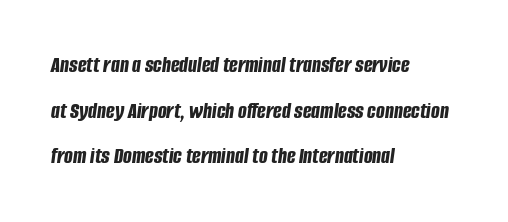
The image shows 23 px bold type, italic (leaning right); set left-aligned, loose line spacing (1.98x), normal letter spacing, not underlined.
